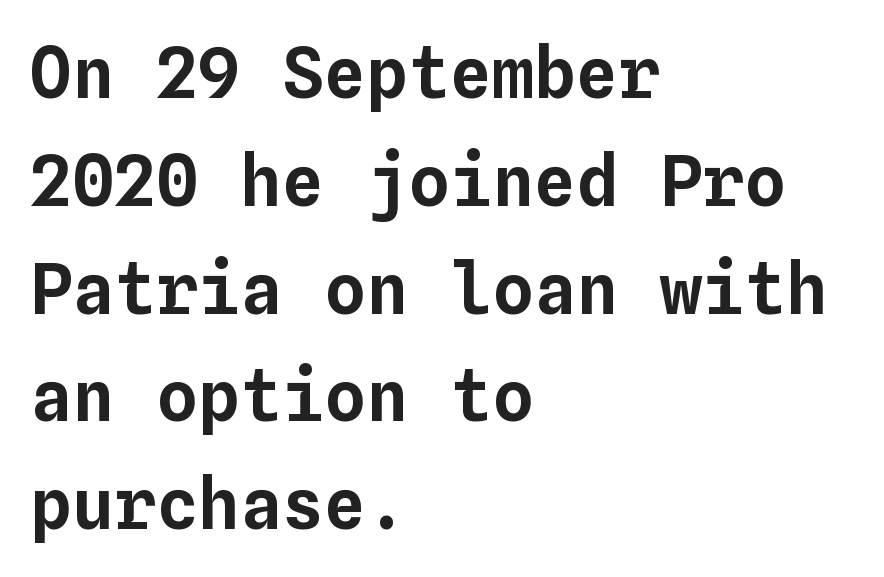
Q: Is the text italic (slanted)? A: No, it is upright.
Q: Is the text underlined? A: No.
Q: How is the paragraph aligned? A: Left-aligned.
Q: Is the spacing between letters normal or unusually wide? A: Normal.
Q: Is the spacing between lines tight, normal or loose? A: Normal.
Q: Width (condensed, normal, or wide)? A: Normal.
Q: Stroke contrast? A: Low.
Q: x-height? A: Medium.
Q: Monospaced? A: Yes.
